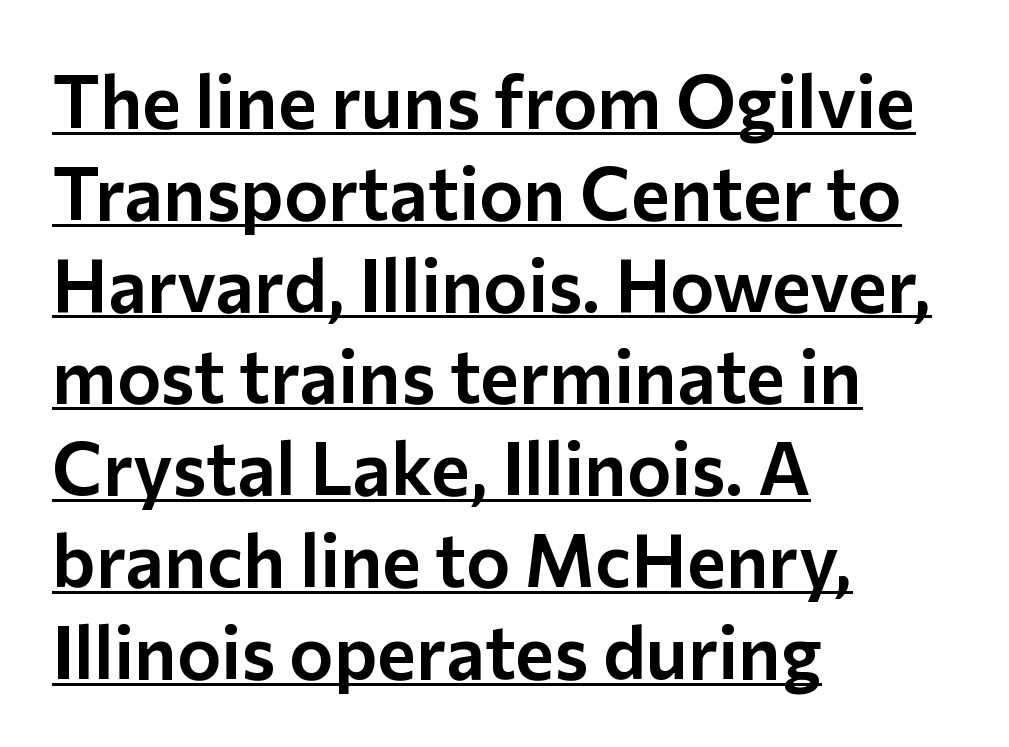
The image shows 74 px sans-serif type, upright; set left-aligned, line spacing 1.24x, normal letter spacing, underlined; low stroke contrast and a medium x-height.
